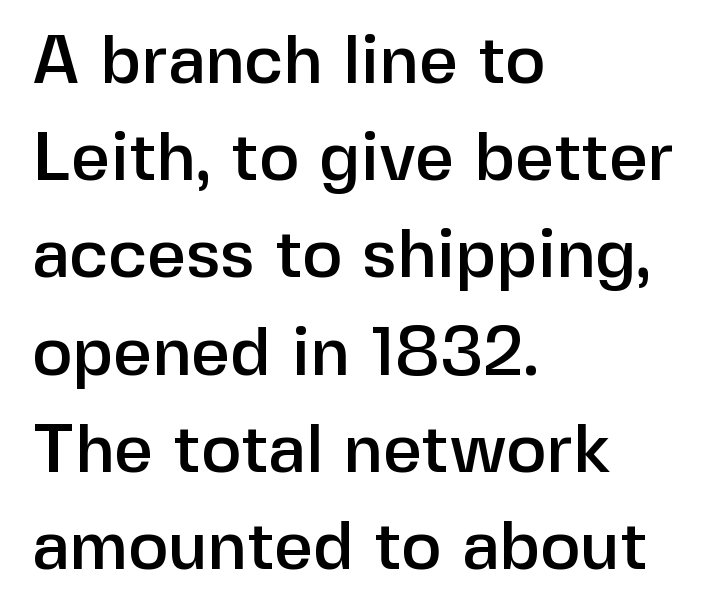
Q: Is the text italic (slanted)? A: No, it is upright.
Q: Is the typeface a serif or a sans-serif typeface? A: Sans-serif.
Q: Is the text underlined? A: No.
Q: How is the paragraph aligned? A: Left-aligned.
Q: Is the spacing between letters normal or unusually wide? A: Normal.
Q: Is the spacing between lines tight, normal or loose? A: Normal.
Q: Width (condensed, normal, or wide)? A: Normal.
Q: Stroke contrast? A: Low.
Q: x-height? A: Medium.
Q: Monospaced? A: No.
